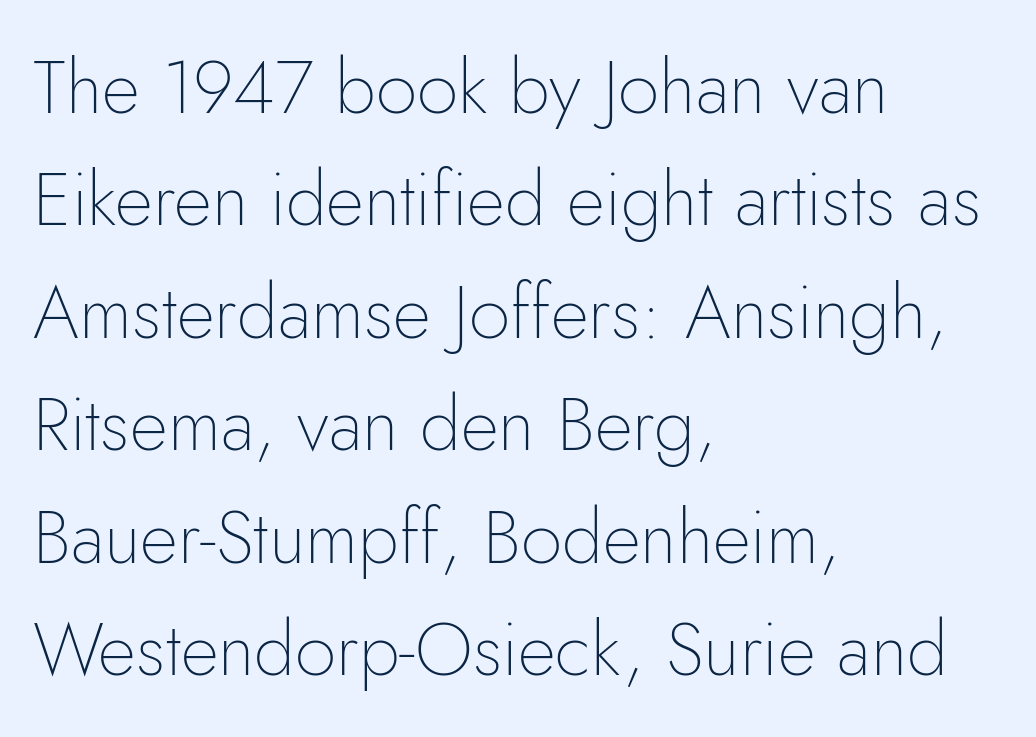
Clear beneath every line of the passage. The letters stand straight up with perfectly vertical stems. These lines are rendered in a variable-pitch font. Quick note: interline space is typical.
